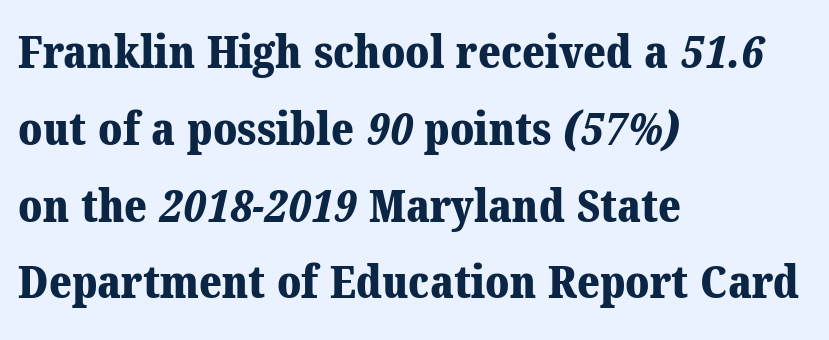
The image shows 46 px bold serif type; set left-aligned, normal line spacing (1.67x), normal letter spacing, not underlined; medium stroke contrast and a medium x-height.
